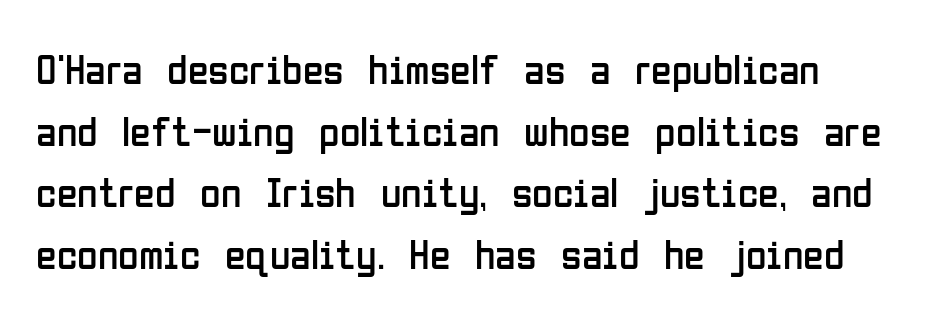
Q: Is the text bold? A: No.
Q: Is the text italic (slanted)? A: No, it is upright.
Q: Is the typeface a serif or a sans-serif typeface? A: Sans-serif.
Q: Is the text underlined? A: No.
Q: Is the spacing between letters normal or unusually wide? A: Normal.
Q: Is the spacing between lines tight, normal or loose? A: Normal.
Q: Width (condensed, normal, or wide)? A: Condensed.
Q: Stroke contrast? A: Low.
Q: x-height? A: Medium.
Q: Monospaced? A: No.
